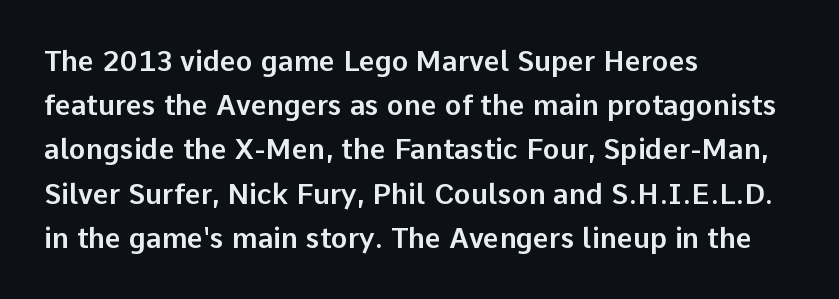
The image shows 28 px sans-serif type, upright; set left-aligned, normal line spacing (1.58x), normal letter spacing, not underlined; low stroke contrast and a medium x-height.
